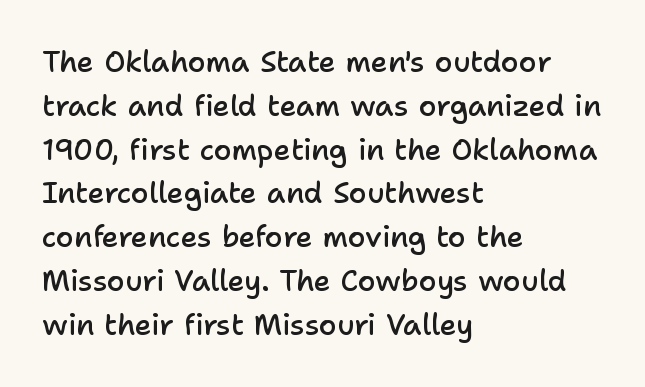
This sample has the flowing, uneven cadence of proportional lettering. Each word holds together tightly as a unit, with standard inter-letter gaps. Underlining? Definitely not there. This is roman type, the default non-slanted kind. Serif or sans? Sans — the stroke terminals are bare.
